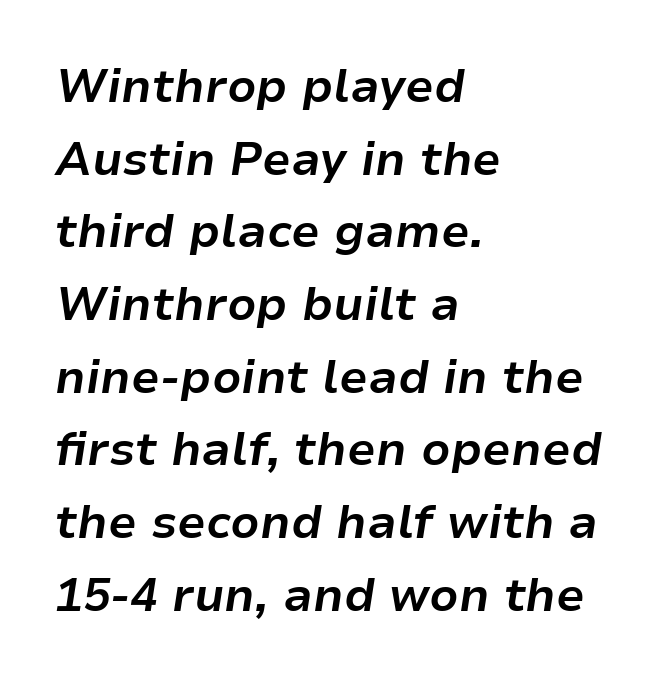
Decoration check: the copy has no underline. Short and long lines alike share a common starting point at left. What's the leading like? Ordinary, nothing unusual. How heavy is the stroke? Heavy — this is a bold. Is the letter spacing exaggerated? No — it looks like the ordinary default.
